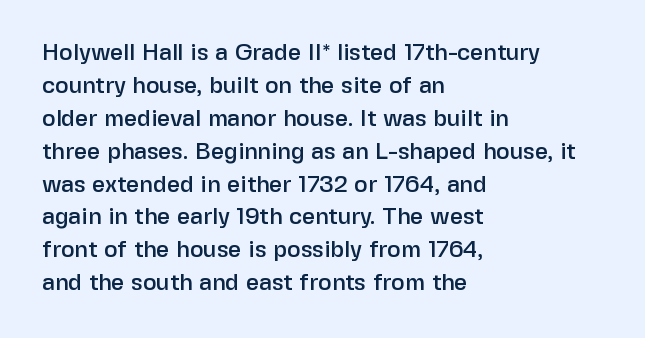
The image shows 23 px text type, upright; set left-aligned, normal line spacing (1.43x), normal letter spacing, not underlined.
